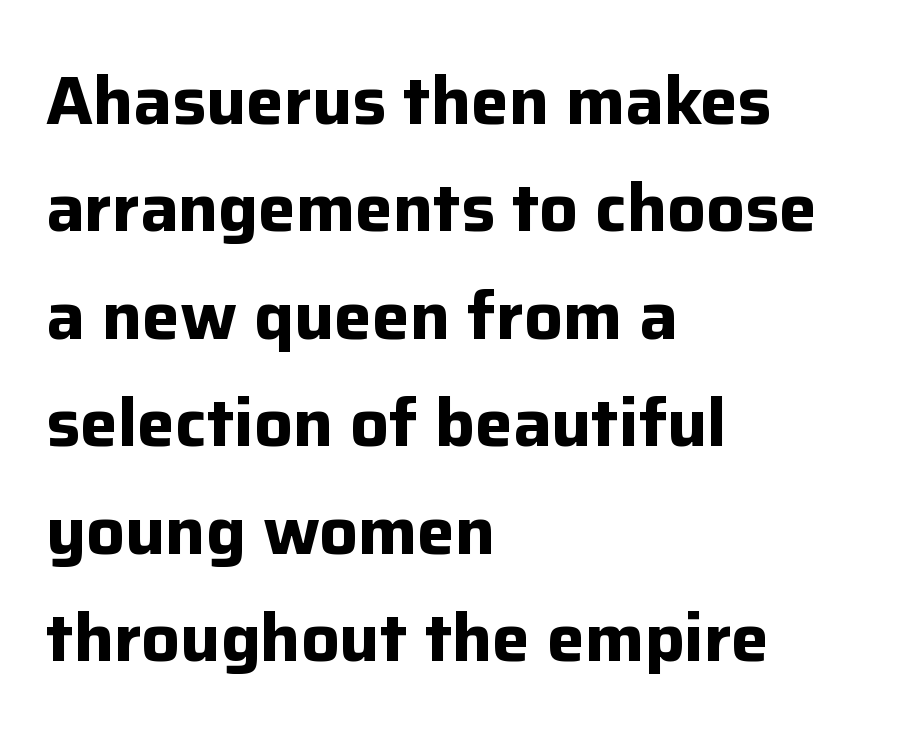
The image shows 68 px bold sans-serif type, upright; set left-aligned, normal line spacing (1.58x), normal letter spacing, not underlined; low stroke contrast and a medium x-height.
